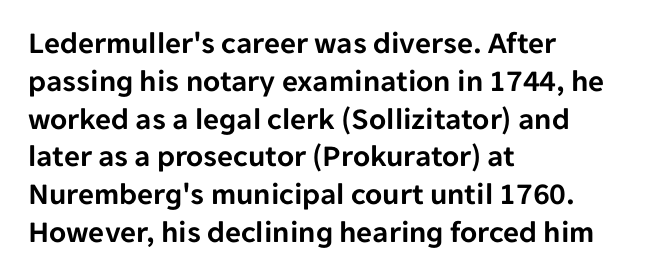
Q: Is the text italic (slanted)? A: No, it is upright.
Q: Is the typeface a serif or a sans-serif typeface? A: Sans-serif.
Q: Is the text underlined? A: No.
Q: How is the paragraph aligned? A: Left-aligned.
Q: Is the spacing between letters normal or unusually wide? A: Normal.
Q: Width (condensed, normal, or wide)? A: Normal.
Q: Stroke contrast? A: Low.
Q: x-height? A: Medium.
Q: Monospaced? A: No.
